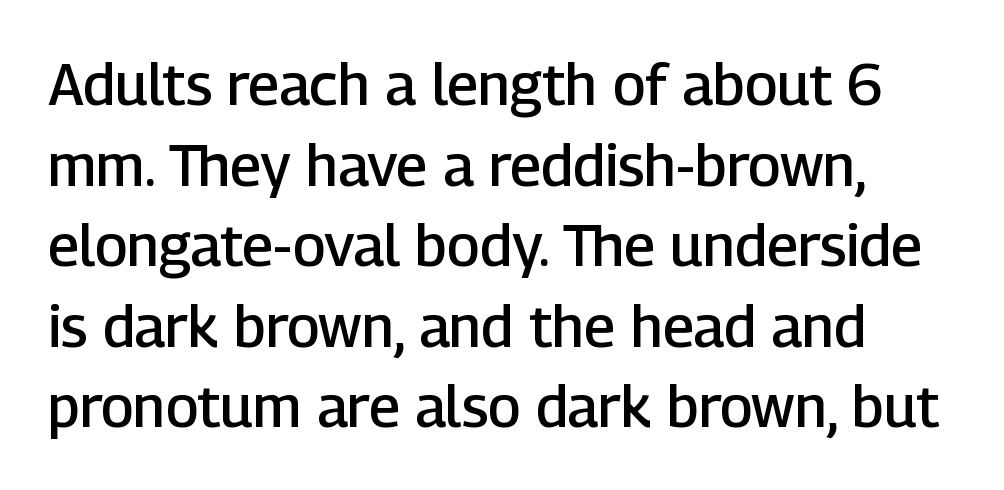
The image shows 58 px semibold sans-serif type, upright; set normal line spacing (1.39x), normal letter spacing, not underlined; low stroke contrast and a medium x-height.
